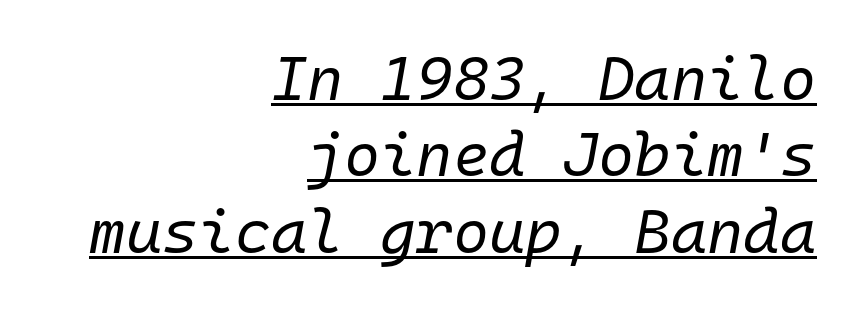
The image shows 62 px regular-weight type, italic (leaning right), monospaced; set right-aligned, line spacing 1.23x, normal letter spacing, underlined; low stroke contrast and a medium x-height.
